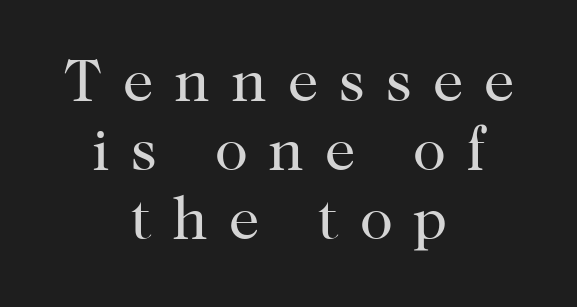
{"serif": "yes", "italic": "no", "bold": "no", "weight": "regular", "width": "normal", "stroke_contrast": "high", "x_height": "medium", "monospaced": "no", "underline": "no", "align": "center", "line_spacing": "tight", "line_spacing_ratio": 1.13, "letter_spacing": "wide", "letter_spacing_em": 0.34, "glyph_px": 61}
